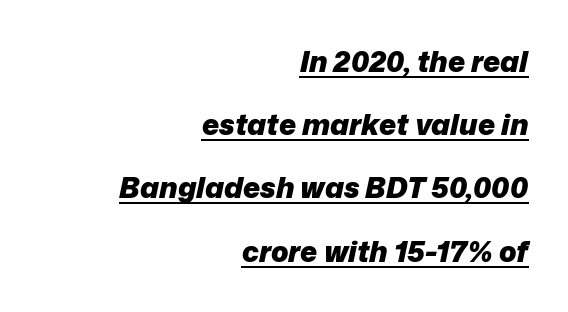
Italic: yes, the glyphs are oblique. This is underlined copy, the kind a proofreader might mark for attention. Horizontally, the lines are justified to the trailing edge only. Reading down the column, the eye jumps a long way to each next line. Note the varied advance widths — an 'i' is clearly narrower than an 'm'. Set as a true bold cut, around the 700 mark.
